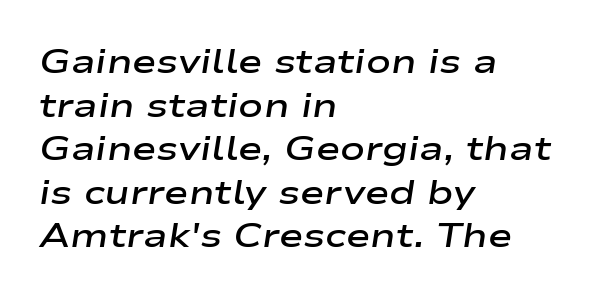
The image shows 33 px semibold, wide type, italic (leaning right); set left-aligned, normal line spacing (1.32x), normal letter spacing, not underlined; low stroke contrast and a medium x-height.
